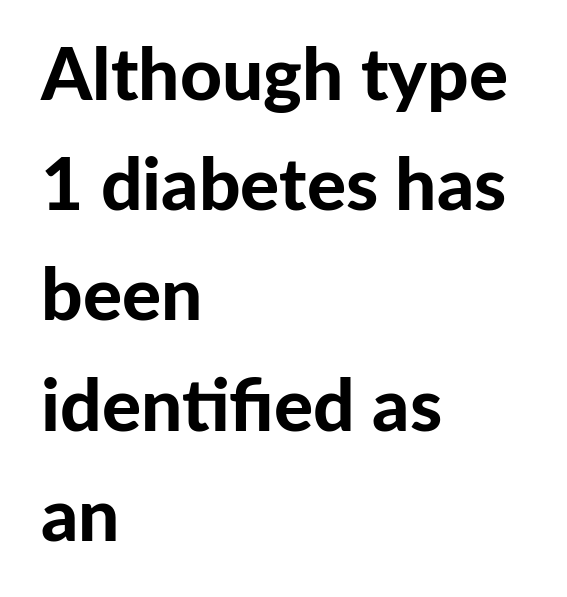
{"serif": "no", "italic": "no", "bold": "yes", "weight": "bold", "width": "normal", "stroke_contrast": "low", "x_height": "medium", "monospaced": "no", "underline": "no", "align": "left", "line_spacing": "normal", "line_spacing_ratio": 1.51, "letter_spacing": "normal", "letter_spacing_em": 0.0, "glyph_px": 73}
